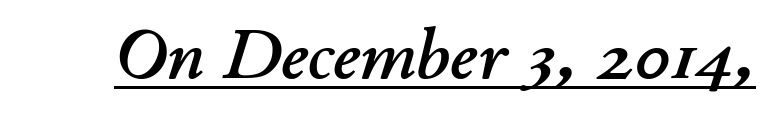
The rendering applies a slant to the glyphs. The rendering uses natural spacing where letterforms have individual widths. The face used here appears with an underline applied. The letterforms sit shoulder to shoulder at normal distance.
